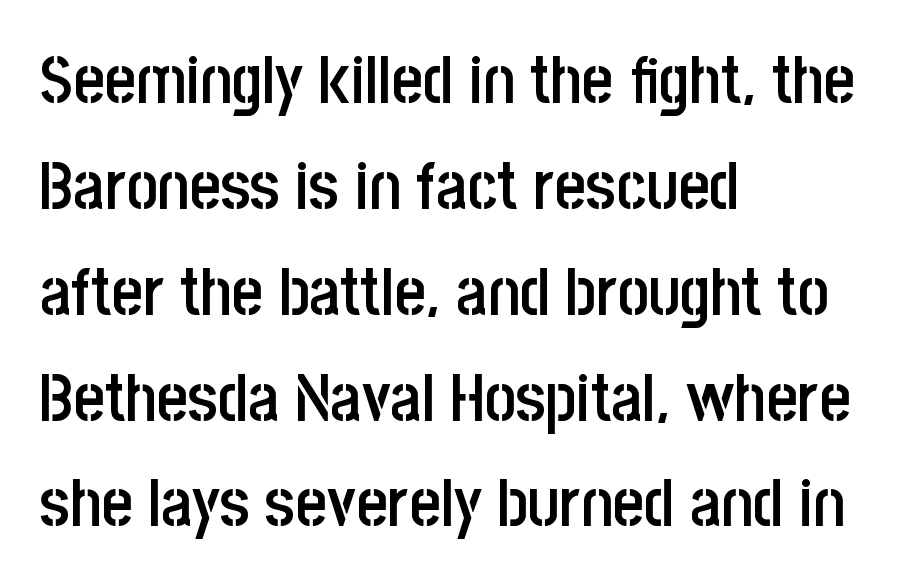
The typeface chosen for these lines omits serifs. Beneath every word, the page is bare. Regarding leading, the lines here are spaced in the standard way. You can tell it's not italic because the verticals are truly vertical. Proportional: the letters do not fall into vertical columns.
